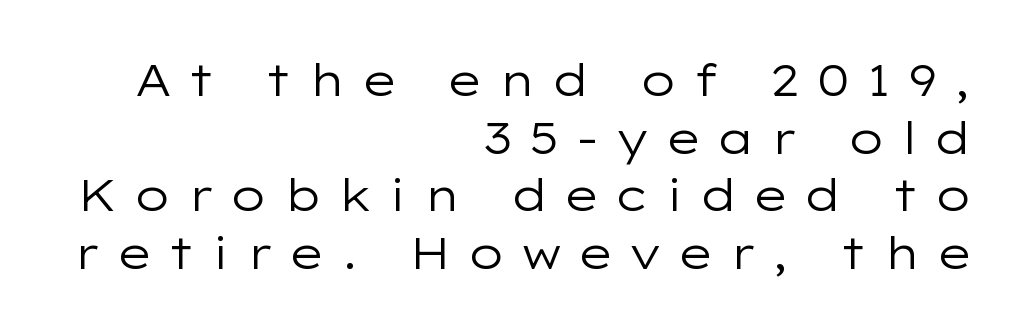
The image shows 45 px regular-weight, wide sans-serif type, upright; set right-aligned, normal line spacing (1.28x), unusually wide letter spacing (+0.35 em), not underlined; low stroke contrast and a medium x-height.
